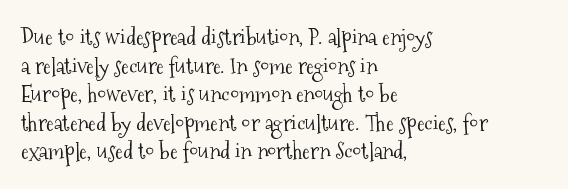
Beneath every word, the page is bare. On a weight scale, this lands at 450 or below. Look at the tracking — it's just the regular setting, nothing added. The typesetter chose a ragged-right arrangement here. Upright lettering throughout.
